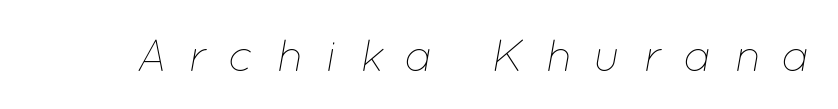
The image shows 45 px thin type, italic (leaning right); set unusually wide letter spacing (+0.48 em), not underlined; low stroke contrast and a medium x-height.
